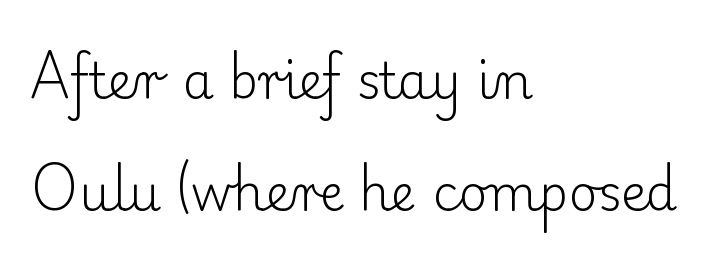
Q: Is the text bold? A: No.
Q: Is the text italic (slanted)? A: No, it is upright.
Q: Is the text underlined? A: No.
Q: How is the paragraph aligned? A: Left-aligned.
Q: Is the spacing between letters normal or unusually wide? A: Normal.
Q: Is the spacing between lines tight, normal or loose? A: Loose.
Q: Width (condensed, normal, or wide)? A: Normal.
Q: Stroke contrast? A: Low.
Q: x-height? A: Small.
Q: Monospaced? A: No.
